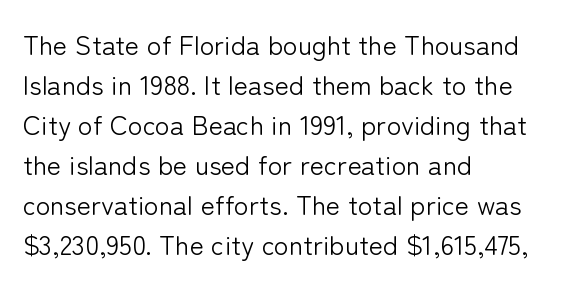
Italic: no, the glyphs are upright roman. Observe the ordinary spacing: letters are neighbours, not strangers. Line spacing here is normal. The zone under the glyphs is completely vacant. These lines stack with their left ends in a neat column.
